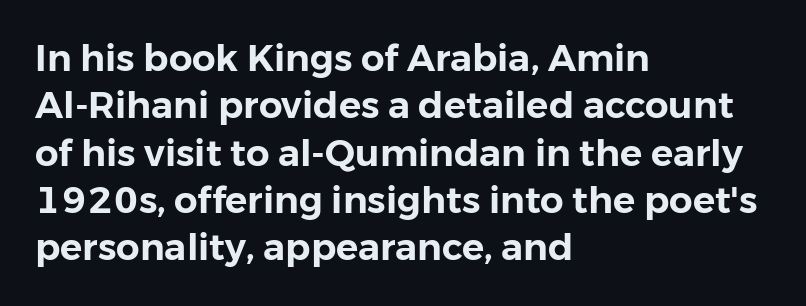
Look at the bottom of the vertical strokes: they stop flat, with no serifs. Spacing verdict: proportional, widths tailored to each character. Successive baselines arrive at the customary interval. Teacher's note: observe the even left margin — that is flush-left alignment. Type without underlining. This sample uses an upright cut, with every glyph sitting square on the baseline.
